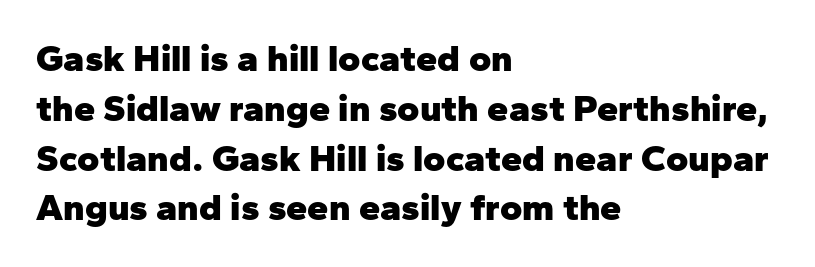
Q: Is the text bold? A: Yes.
Q: Is the text italic (slanted)? A: No, it is upright.
Q: Is the typeface a serif or a sans-serif typeface? A: Sans-serif.
Q: Is the text underlined? A: No.
Q: How is the paragraph aligned? A: Left-aligned.
Q: Is the spacing between letters normal or unusually wide? A: Normal.
Q: Is the spacing between lines tight, normal or loose? A: Normal.
Q: Width (condensed, normal, or wide)? A: Normal.
Q: Stroke contrast? A: Low.
Q: x-height? A: Medium.
Q: Monospaced? A: No.
